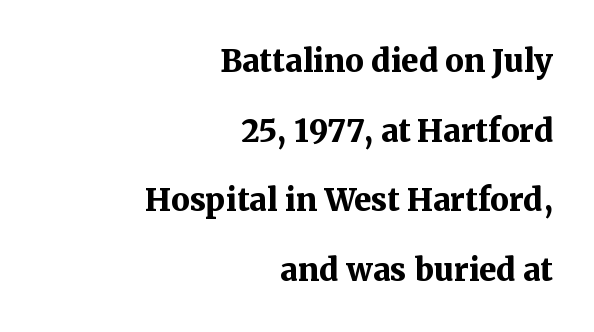
Q: Is the text bold? A: Yes.
Q: Is the text italic (slanted)? A: No, it is upright.
Q: Is the typeface a serif or a sans-serif typeface? A: Serif.
Q: Is the text underlined? A: No.
Q: How is the paragraph aligned? A: Right-aligned.
Q: Is the spacing between letters normal or unusually wide? A: Normal.
Q: Is the spacing between lines tight, normal or loose? A: Loose.
Q: Width (condensed, normal, or wide)? A: Normal.
Q: Stroke contrast? A: Medium.
Q: x-height? A: Medium.
Q: Monospaced? A: No.
